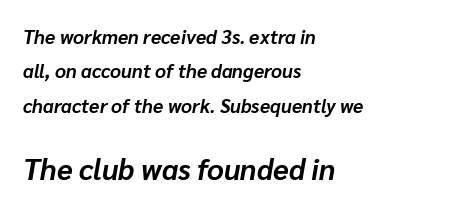
Observe the lean: these are italic letterforms. These two chunks differ in scale, with the bottom chunk taking the larger measure. Check under the words: just untouched page. The font is running at its bold setting. These lines keep a tight, regular rhythm from letter to letter. Short and long lines alike share a common starting point at left.
